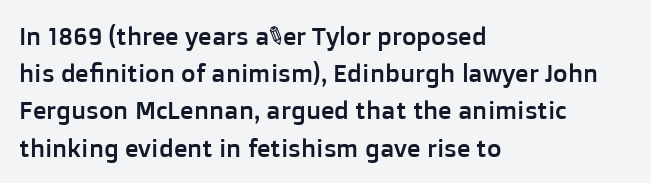
The image shows 25 px text type, upright; set left-aligned, normal line spacing (1.49x), normal letter spacing, not underlined.
